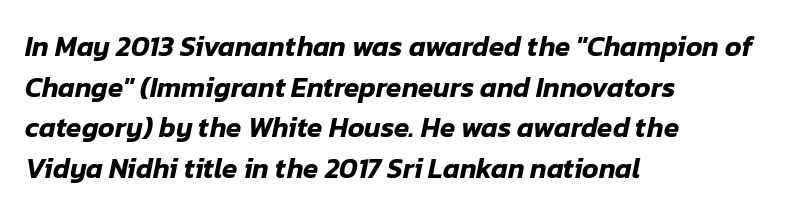
Q: Is the text italic (slanted)? A: Yes, it leans right by about 12 degrees.
Q: Is the text underlined? A: No.
Q: How is the paragraph aligned? A: Left-aligned.
Q: Is the spacing between letters normal or unusually wide? A: Normal.
Q: Is the spacing between lines tight, normal or loose? A: Normal.
Q: Width (condensed, normal, or wide)? A: Normal.
Q: Stroke contrast? A: Low.
Q: x-height? A: Medium.
Q: Monospaced? A: No.
